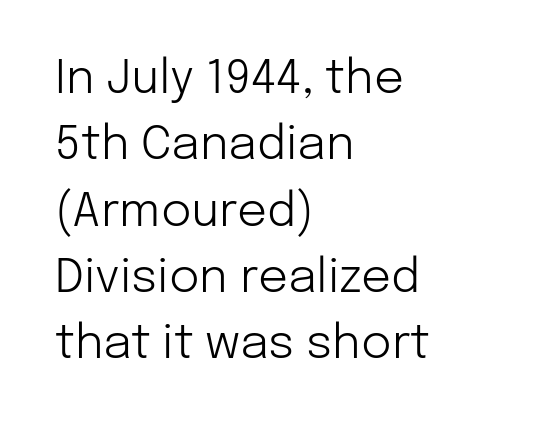
Q: Is the text bold? A: No.
Q: Is the text italic (slanted)? A: No, it is upright.
Q: Is the typeface a serif or a sans-serif typeface? A: Sans-serif.
Q: Is the text underlined? A: No.
Q: How is the paragraph aligned? A: Left-aligned.
Q: Is the spacing between letters normal or unusually wide? A: Normal.
Q: Is the spacing between lines tight, normal or loose? A: Normal.
Q: Width (condensed, normal, or wide)? A: Normal.
Q: Stroke contrast? A: Low.
Q: x-height? A: Medium.
Q: Monospaced? A: No.
